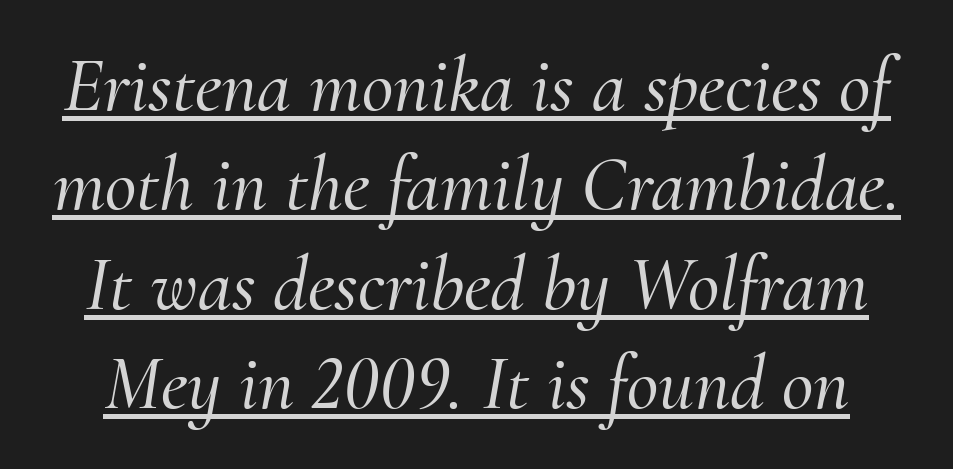
{"serif": "yes", "italic": "yes", "lean": "right", "slant_degrees": 10, "width": "normal", "stroke_contrast": "medium", "x_height": "small", "monospaced": "no", "underline": "yes", "line_spacing": "normal", "line_spacing_ratio": 1.29, "letter_spacing": "normal", "letter_spacing_em": 0.0, "glyph_px": 77}
